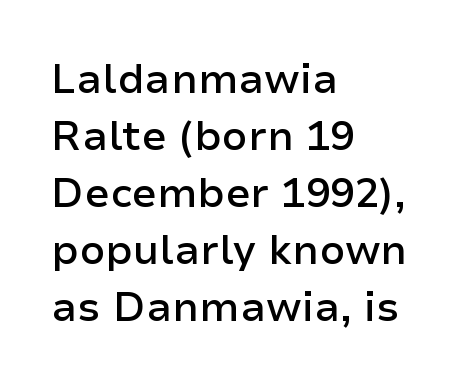
The image shows 41 px semibold sans-serif type, upright; set left-aligned, normal line spacing (1.39x), normal letter spacing, not underlined; low stroke contrast and a medium x-height.
